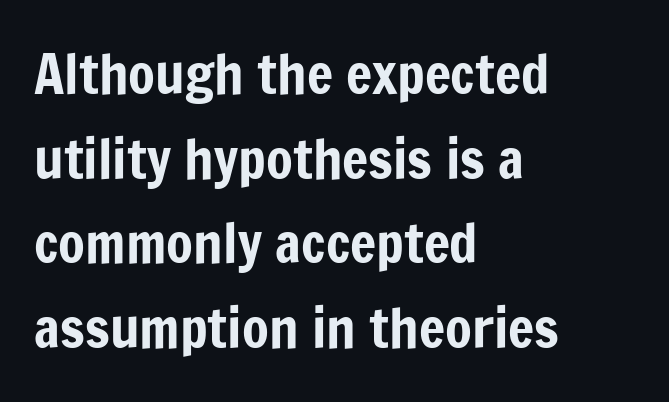
Q: Is the text italic (slanted)? A: No, it is upright.
Q: Is the typeface a serif or a sans-serif typeface? A: Sans-serif.
Q: Is the text underlined? A: No.
Q: How is the paragraph aligned? A: Left-aligned.
Q: Is the spacing between letters normal or unusually wide? A: Normal.
Q: Is the spacing between lines tight, normal or loose? A: Normal.
Q: Width (condensed, normal, or wide)? A: Condensed.
Q: Stroke contrast? A: Low.
Q: x-height? A: Medium.
Q: Monospaced? A: No.
